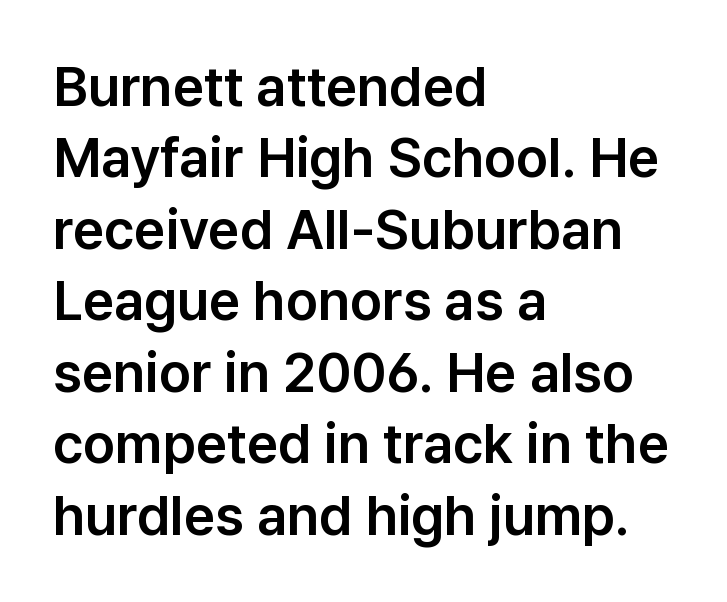
{"serif": "no", "italic": "no", "width": "normal", "stroke_contrast": "low", "x_height": "medium", "monospaced": "no", "underline": "no", "align": "left", "line_spacing": "normal", "line_spacing_ratio": 1.3, "letter_spacing": "normal", "letter_spacing_em": 0.0, "glyph_px": 55}
